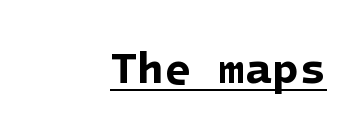
{"serif": "no", "bold": "yes", "weight": "bold", "width": "normal", "stroke_contrast": "low", "x_height": "medium", "underline": "yes", "align": "right", "letter_spacing": "normal", "letter_spacing_em": 0.0, "glyph_px": 44}
